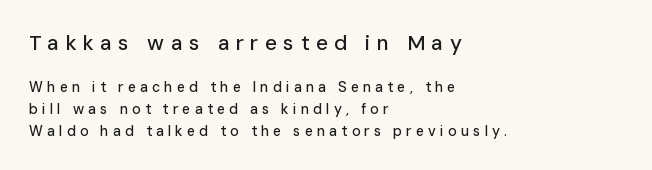
{"italic": "no", "underline": "no", "align": "left", "line_spacing": "normal", "line_spacing_ratio": 1.55, "letter_spacing": "wide", "letter_spacing_em": 0.3, "larger_block": "first", "size_ratio": 1.5, "glyph_px": 21}
